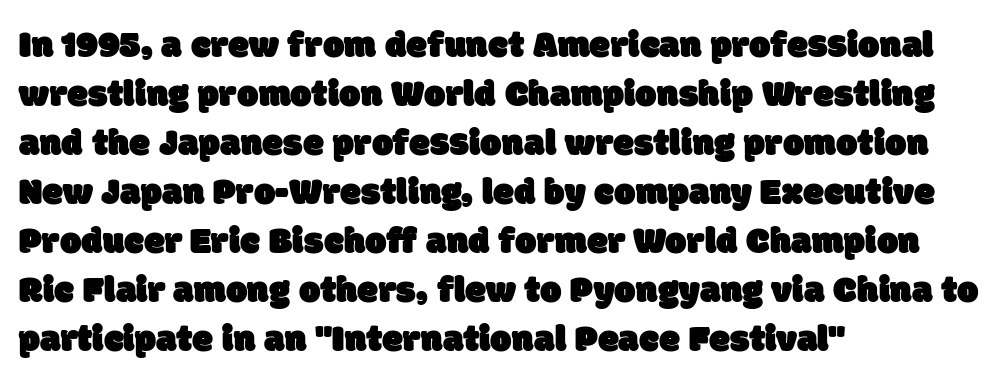
Default kerning and tracking; the words read as compact shapes. The rendering anchors every line to the left-hand side. Anything drawn beneath the words? Only blank space. In terms of letterform style, serifs are entirely absent.
